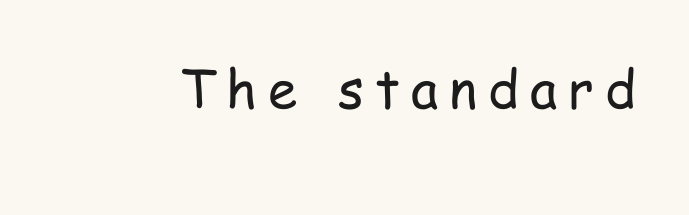
Does the lettering tilt? It doesn't — this is upright. A typesetter would call this proportional, since set widths differ per character. How are the letters spaced? Widely, with obvious added tracking. The glyphs in this specimen are sans serif. The foot of each line stays bare and open. A light-to-regular cut is what we see here.
